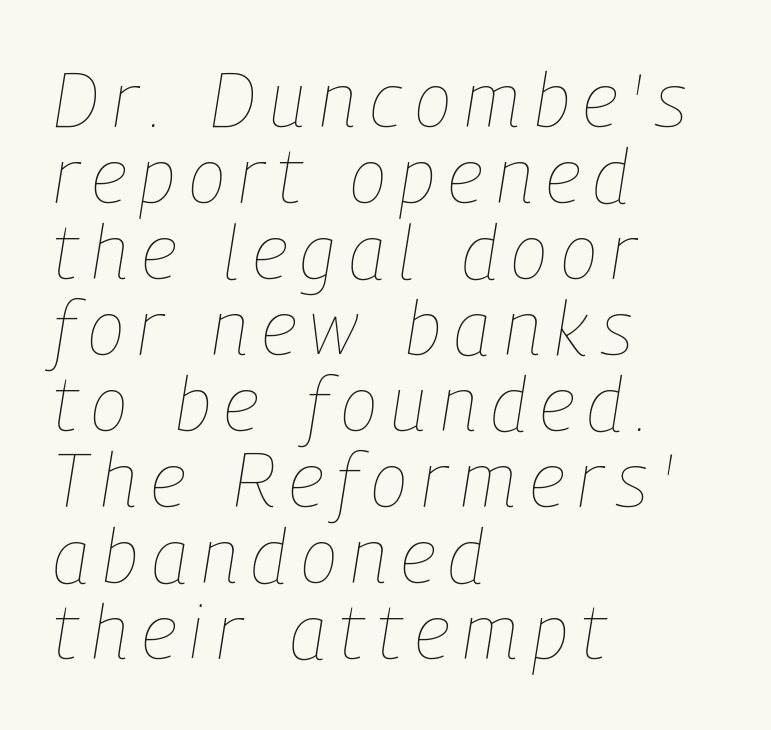
{"italic": "yes", "lean": "right", "slant_degrees": 9, "bold": "no", "weight": "thin", "width": "condensed", "stroke_contrast": "low", "x_height": "medium", "monospaced": "no", "underline": "no", "align": "left", "line_spacing": "tight", "line_spacing_ratio": 1.0, "glyph_px": 76}
